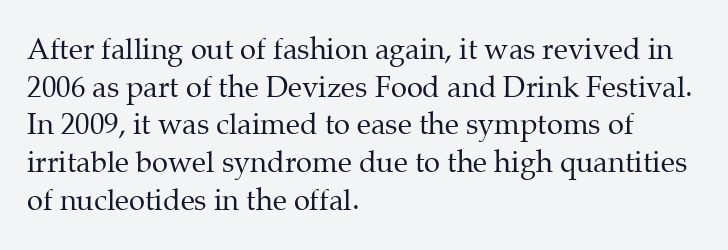
{"serif": "yes", "italic": "no", "bold": "no", "weight": "regular", "width": "normal", "stroke_contrast": "medium", "x_height": "medium", "monospaced": "no", "underline": "no", "align": "left", "line_spacing": "normal", "line_spacing_ratio": 1.3, "letter_spacing": "normal", "letter_spacing_em": 0.0, "glyph_px": 29}
